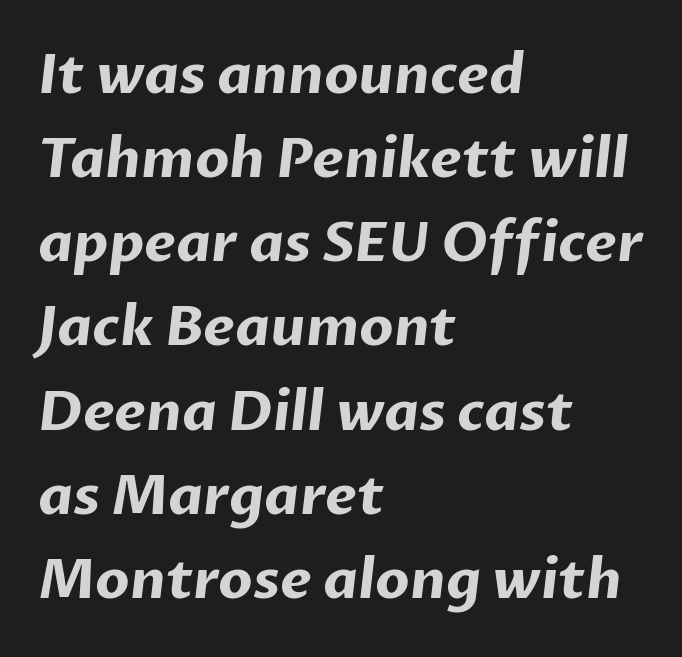
Here the glyphs are tracked normally, forming tight word shapes. Strong, thick strokes mark this as bold type. The foot of each line stays bare and open. The rendering uses a moderate line-height, typical for paragraphs. Each letter keeps its own natural width here, so spacing adapts to shape.
